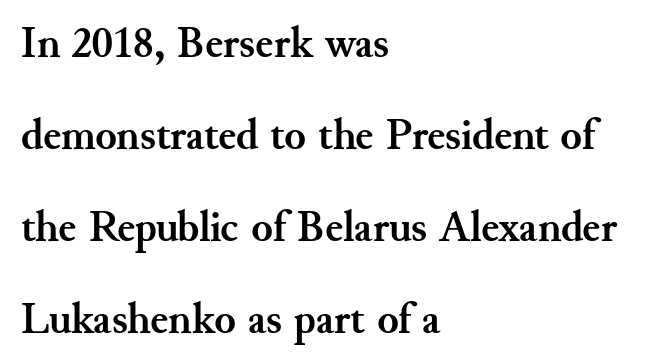
{"serif": "yes", "italic": "no", "bold": "yes", "weight": "semibold", "width": "normal", "stroke_contrast": "medium", "x_height": "small", "monospaced": "no", "underline": "no", "align": "left", "line_spacing": "loose", "line_spacing_ratio": 2.09, "letter_spacing": "normal", "letter_spacing_em": 0.0, "glyph_px": 44}
